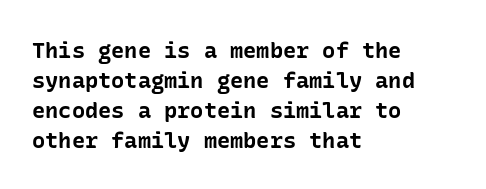
The image shows 22 px bold type, upright; set left-aligned, normal line spacing (1.36x), normal letter spacing, not underlined.
